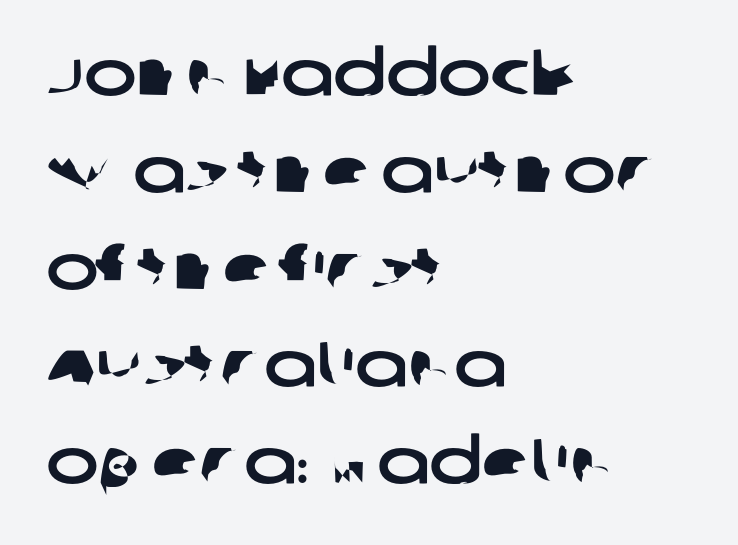
The gaps between neighbouring characters are ordinary and unremarkable. Alignment: flush left. What kind of face is this? One without serifs — a sans. Type without underlining. These lines are rendered in a variable-pitch font.
